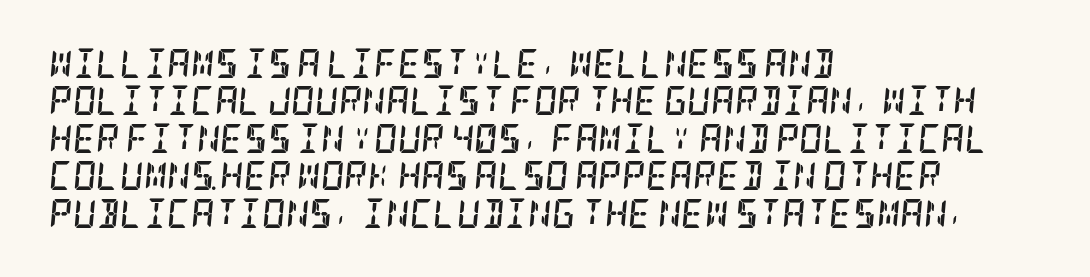
Q: Is the text bold? A: Yes.
Q: Is the text italic (slanted)? A: Yes, it leans right by about 5 degrees.
Q: Is the typeface a serif or a sans-serif typeface? A: Serif.
Q: Is the text underlined? A: No.
Q: How is the paragraph aligned? A: Left-aligned.
Q: Is the spacing between letters normal or unusually wide? A: Normal.
Q: Is the spacing between lines tight, normal or loose? A: Normal.
Q: Width (condensed, normal, or wide)? A: Condensed.
Q: Stroke contrast? A: Low.
Q: x-height? A: Large.
